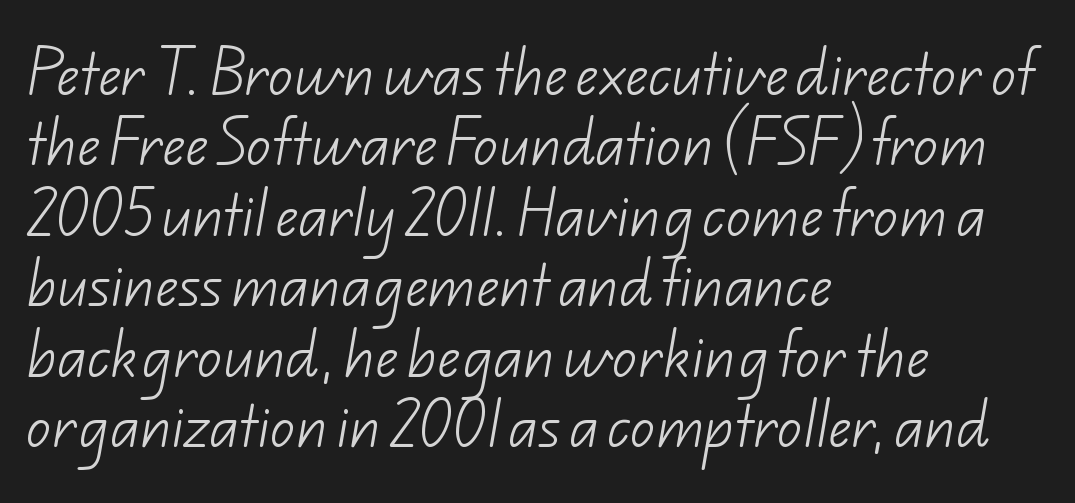
{"serif": "no", "bold": "no", "weight": "light", "width": "normal", "stroke_contrast": "low", "x_height": "small", "monospaced": "no", "underline": "no", "align": "left", "line_spacing": "normal", "line_spacing_ratio": 1.41, "letter_spacing": "normal", "letter_spacing_em": 0.0, "glyph_px": 50}
